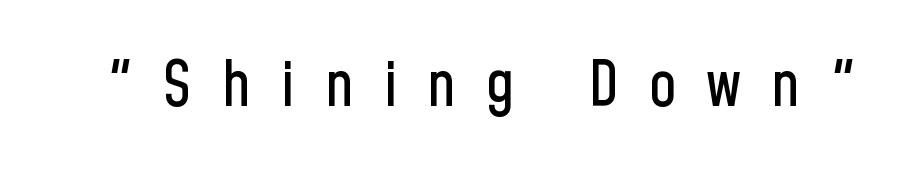
{"serif": "no", "italic": "no", "width": "condensed", "stroke_contrast": "low", "x_height": "medium", "monospaced": "no", "underline": "no", "letter_spacing": "wide", "letter_spacing_em": 0.48, "glyph_px": 62}
